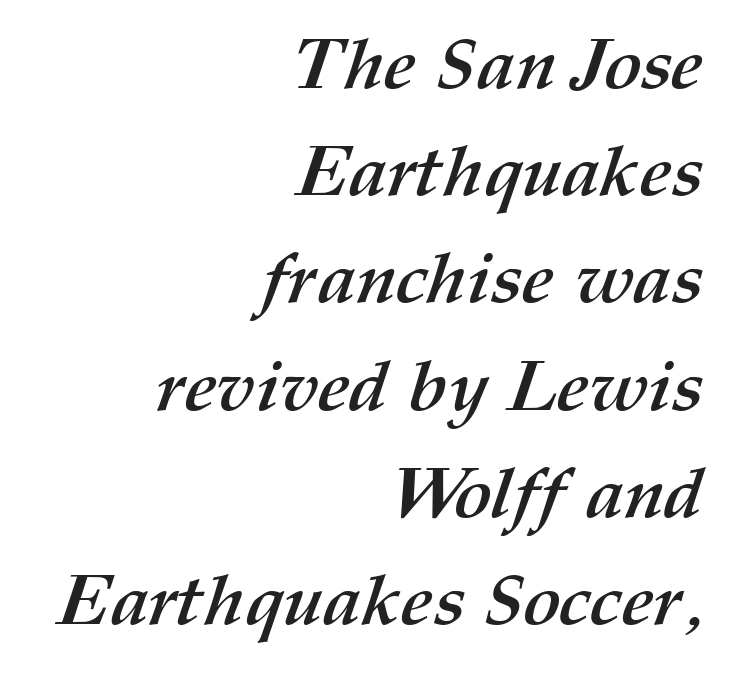
{"bold": "yes", "weight": "semibold", "width": "normal", "stroke_contrast": "medium", "x_height": "medium", "monospaced": "no", "underline": "no", "align": "right", "line_spacing": "normal", "line_spacing_ratio": 1.51, "letter_spacing": "normal", "letter_spacing_em": 0.0, "glyph_px": 71}
